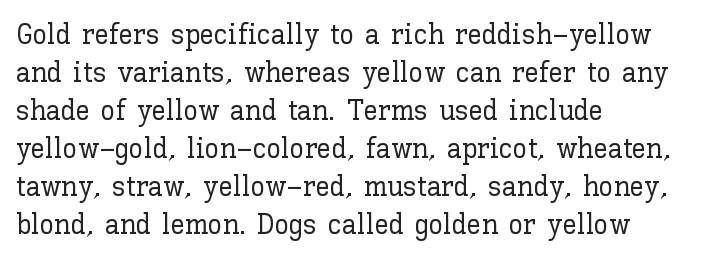
Q: Is the text italic (slanted)? A: No, it is upright.
Q: Is the text underlined? A: No.
Q: How is the paragraph aligned? A: Left-aligned.
Q: Is the spacing between letters normal or unusually wide? A: Normal.
Q: Is the spacing between lines tight, normal or loose? A: Normal.
Q: Width (condensed, normal, or wide)? A: Normal.
Q: Stroke contrast? A: Low.
Q: x-height? A: Medium.
Q: Monospaced? A: No.
